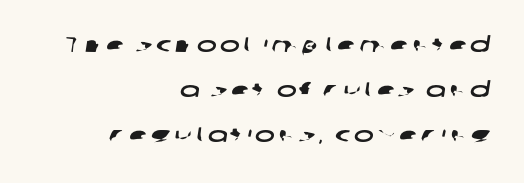
Q: Is the text underlined? A: No.
Q: How is the paragraph aligned? A: Right-aligned.
Q: Is the spacing between lines tight, normal or loose? A: Loose.
